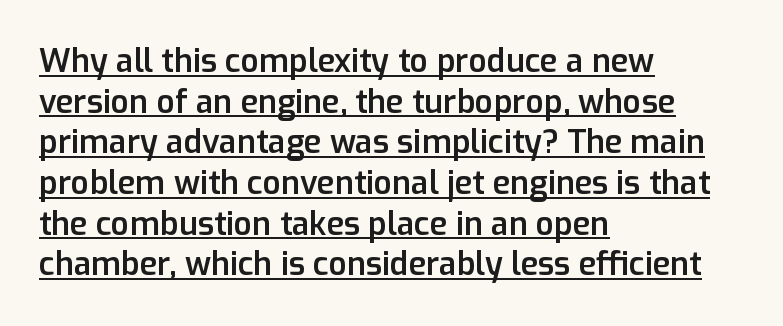
Underlined type. This sample uses a sans-serif face. How are the letters spaced? Ordinarily, with no added tracking. These lines sit exactly where default settings would place them.
